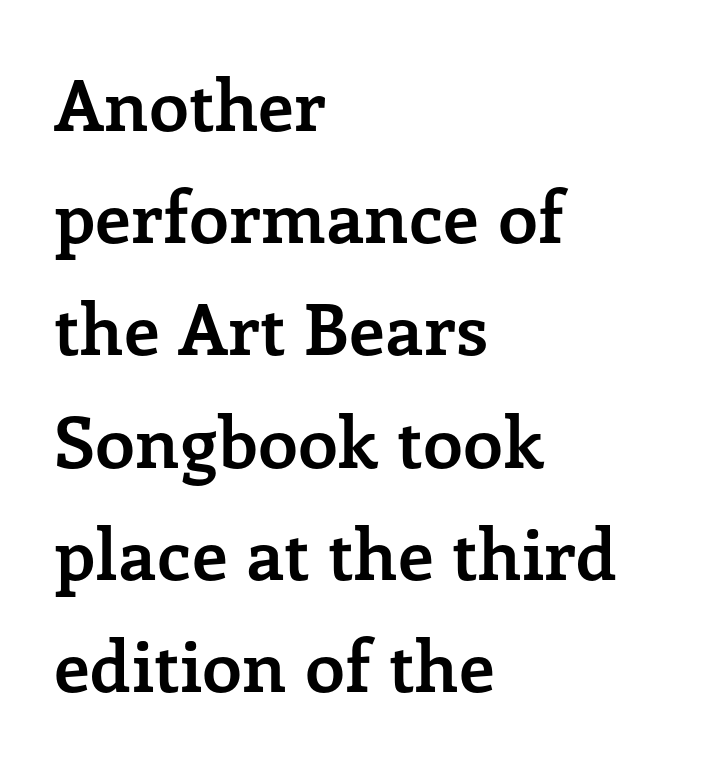
The image shows 71 px semibold serif type, upright; set left-aligned, normal line spacing (1.58x), normal letter spacing, not underlined; low stroke contrast and a medium x-height.
